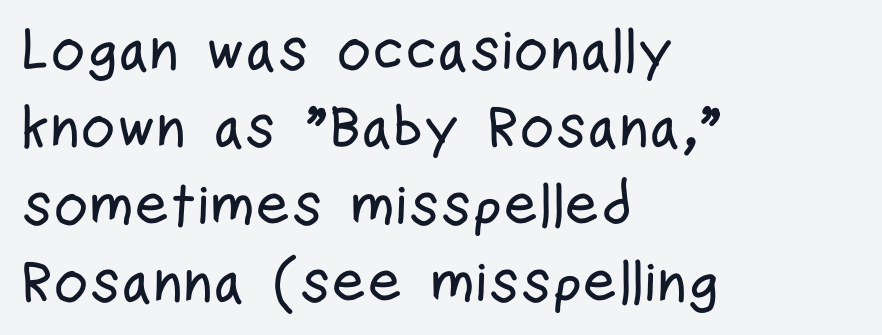
{"serif": "no", "italic": "no", "width": "condensed", "stroke_contrast": "low", "x_height": "medium", "monospaced": "no", "underline": "no", "align": "left", "line_spacing": "normal", "line_spacing_ratio": 1.29, "letter_spacing": "normal", "letter_spacing_em": 0.0, "glyph_px": 60}
